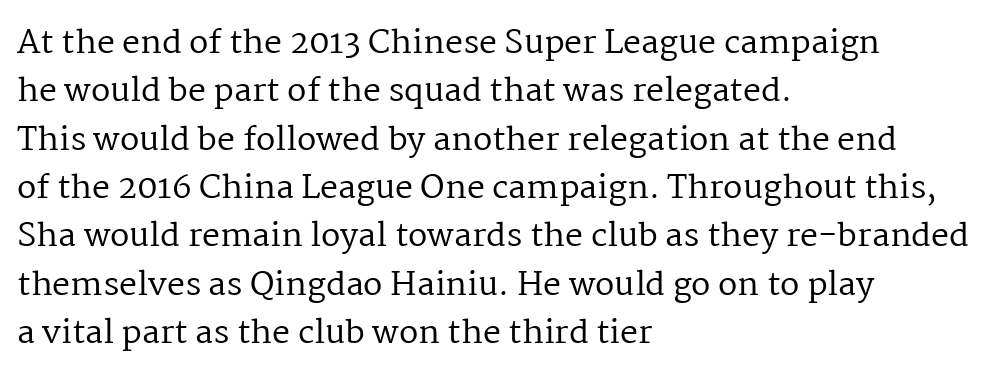
The characters are drawn with everyday or finer stroke widths. To sum up the face: it has serifs. This sample uses an upright cut, with every glyph sitting square on the baseline. Each word holds together tightly as a unit, with standard inter-letter gaps.
